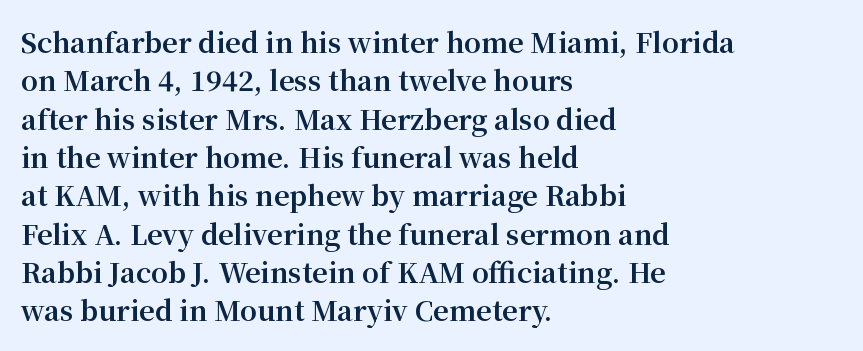
The image shows 27 px bold type, upright; set left-aligned, normal line spacing (1.42x), normal letter spacing, not underlined.
